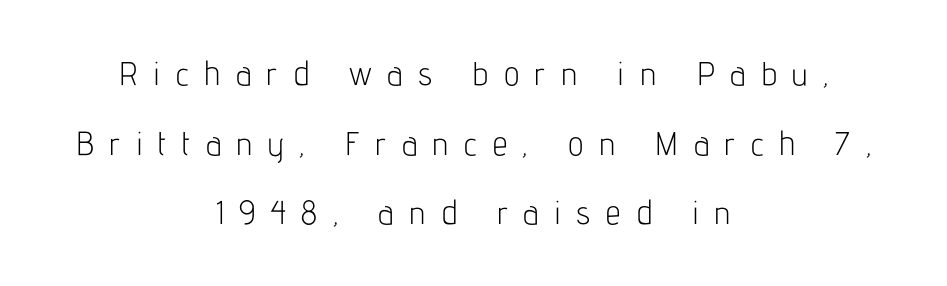
{"serif": "no", "italic": "no", "bold": "no", "weight": "light", "width": "condensed", "stroke_contrast": "low", "x_height": "medium", "monospaced": "no", "underline": "no", "align": "center", "line_spacing": "loose", "line_spacing_ratio": 2.11, "letter_spacing": "wide", "letter_spacing_em": 0.47, "glyph_px": 33}
